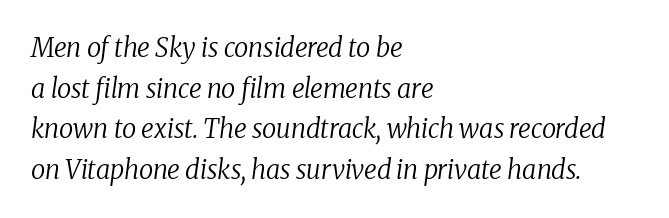
The image shows 26 px text type, italic (leaning right); set left-aligned, normal line spacing (1.56x), normal letter spacing, not underlined.
